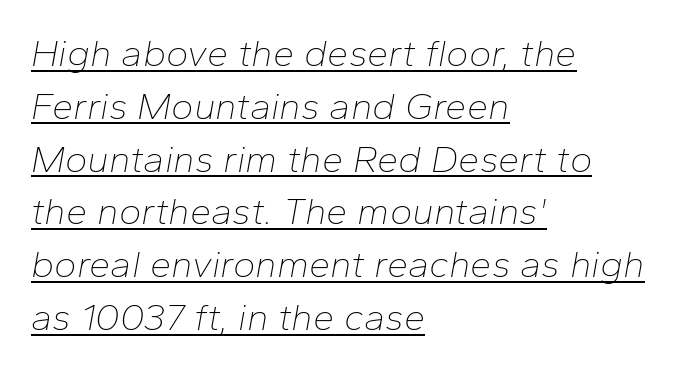
Q: Is the text bold? A: No.
Q: Is the text italic (slanted)? A: Yes, it leans right by about 10 degrees.
Q: Is the text underlined? A: Yes.
Q: How is the paragraph aligned? A: Left-aligned.
Q: Is the spacing between letters normal or unusually wide? A: Normal.
Q: Is the spacing between lines tight, normal or loose? A: Normal.
Q: Width (condensed, normal, or wide)? A: Normal.
Q: Stroke contrast? A: Low.
Q: x-height? A: Medium.
Q: Monospaced? A: No.
